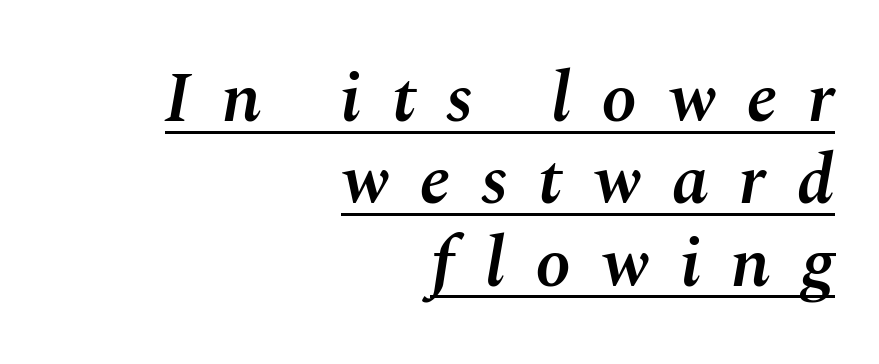
Q: Is the text bold? A: Semi-bold.
Q: Is the text italic (slanted)? A: Yes, it leans right by about 10 degrees.
Q: Is the text underlined? A: Yes.
Q: How is the paragraph aligned? A: Right-aligned.
Q: Is the spacing between letters normal or unusually wide? A: Unusually wide.
Q: Width (condensed, normal, or wide)? A: Normal.
Q: Stroke contrast? A: Medium.
Q: x-height? A: Medium.
Q: Monospaced? A: No.
